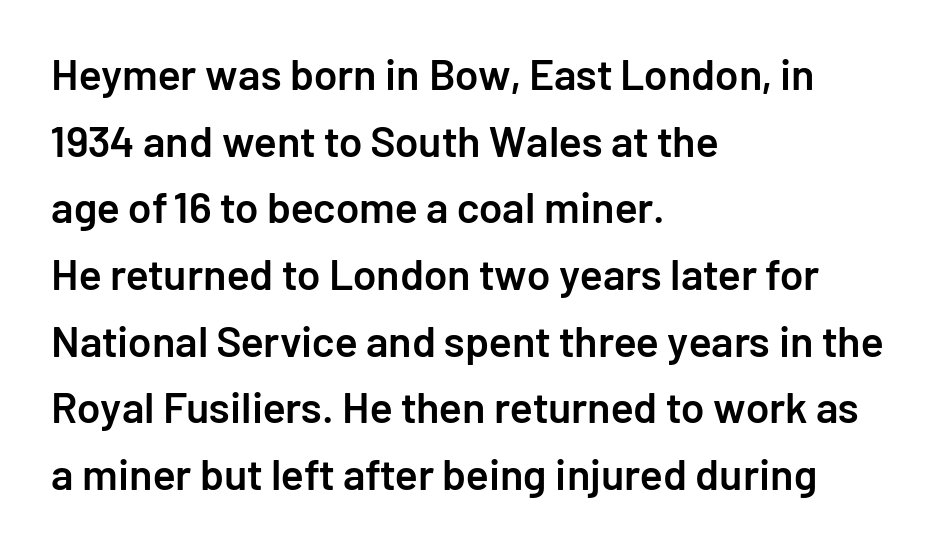
The image shows 43 px semibold sans-serif type, upright; set left-aligned, normal line spacing (1.55x), normal letter spacing, not underlined; low stroke contrast and a medium x-height.
